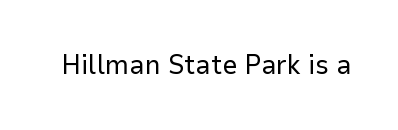
{"italic": "no", "bold": "no", "underline": "no", "letter_spacing": "normal", "letter_spacing_em": 0.0, "glyph_px": 27}
